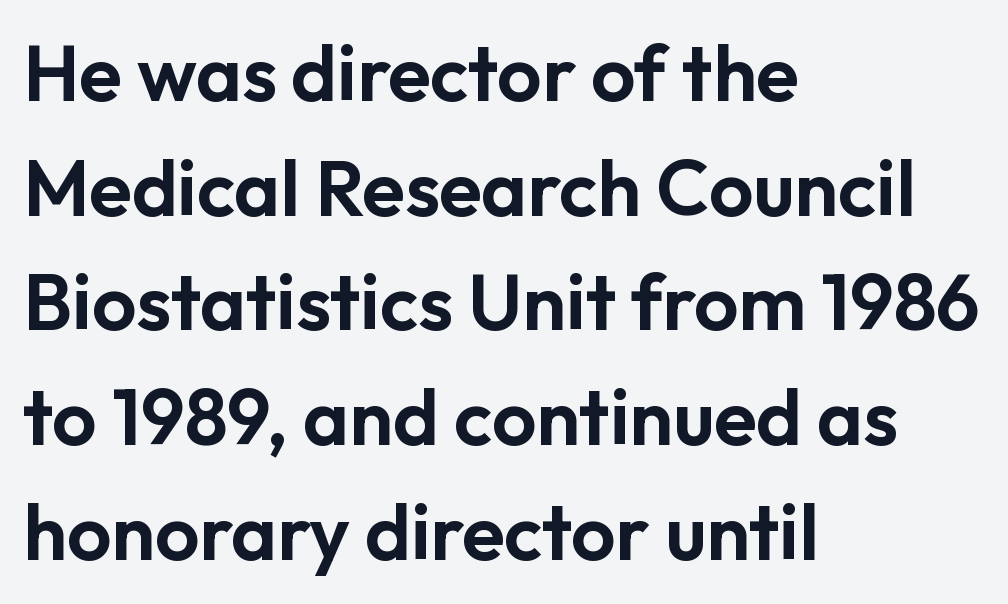
Q: Is the text italic (slanted)? A: No, it is upright.
Q: Is the typeface a serif or a sans-serif typeface? A: Sans-serif.
Q: Is the text underlined? A: No.
Q: How is the paragraph aligned? A: Left-aligned.
Q: Is the spacing between letters normal or unusually wide? A: Normal.
Q: Is the spacing between lines tight, normal or loose? A: Normal.
Q: Width (condensed, normal, or wide)? A: Normal.
Q: Stroke contrast? A: Low.
Q: x-height? A: Medium.
Q: Monospaced? A: No.
